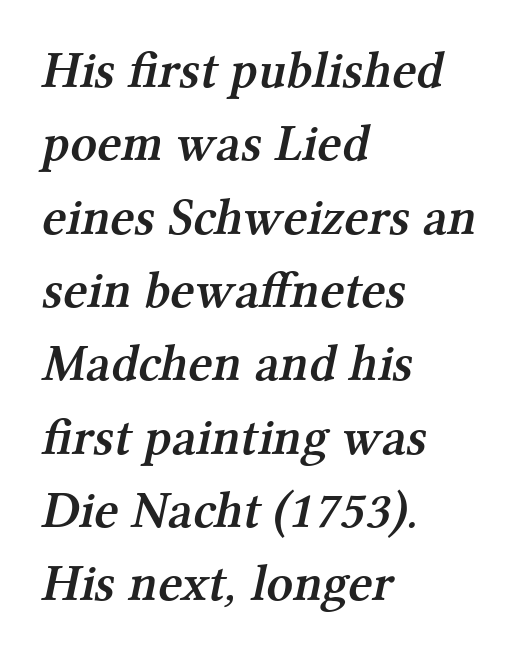
The image shows 52 px semibold serif type; set left-aligned, normal line spacing (1.41x), normal letter spacing, not underlined; medium stroke contrast and a medium x-height.
